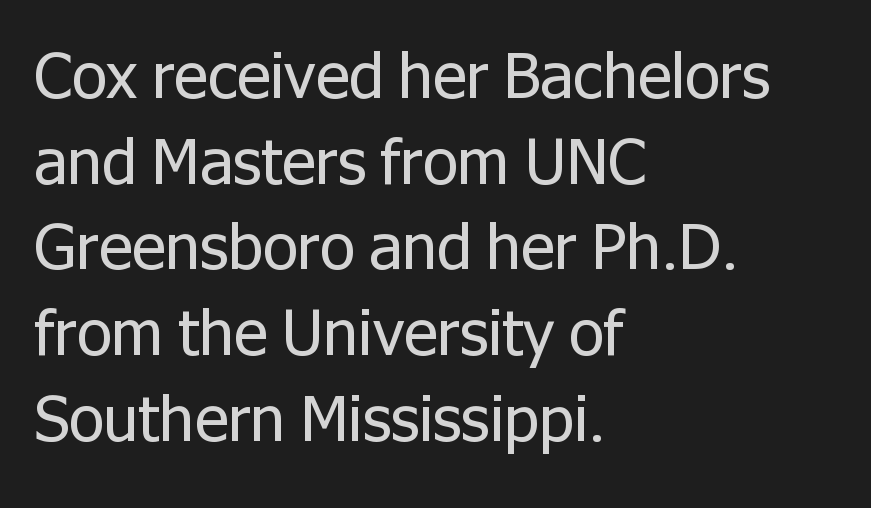
{"serif": "no", "italic": "no", "bold": "no", "weight": "regular", "width": "normal", "stroke_contrast": "low", "x_height": "medium", "monospaced": "no", "underline": "no", "align": "left", "line_spacing": "normal", "line_spacing_ratio": 1.36, "letter_spacing": "normal", "letter_spacing_em": 0.0, "glyph_px": 63}
